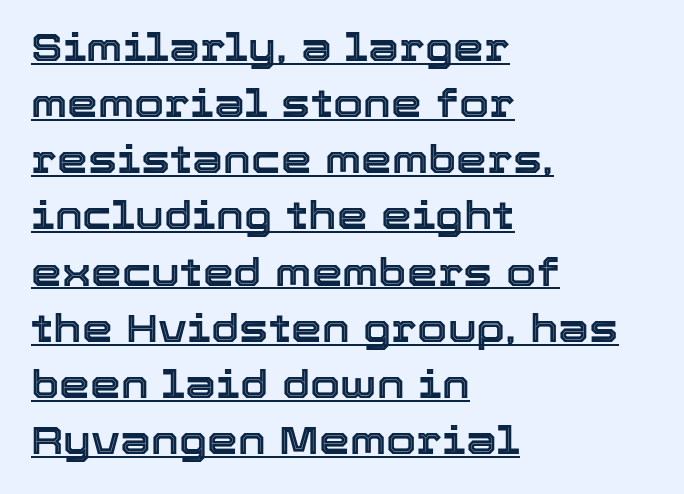
Q: Is the text italic (slanted)? A: No, it is upright.
Q: Is the text underlined? A: Yes.
Q: How is the paragraph aligned? A: Left-aligned.
Q: Is the spacing between letters normal or unusually wide? A: Normal.
Q: Is the spacing between lines tight, normal or loose? A: Normal.
Q: Width (condensed, normal, or wide)? A: Normal.
Q: x-height? A: Medium.
Q: Monospaced? A: No.
